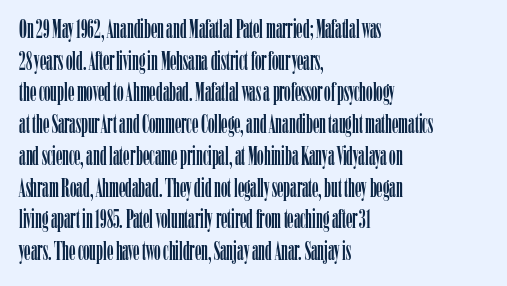
{"italic": "no", "underline": "no", "align": "left", "line_spacing_ratio": 1.22, "letter_spacing": "normal", "letter_spacing_em": 0.0, "glyph_px": 26}
